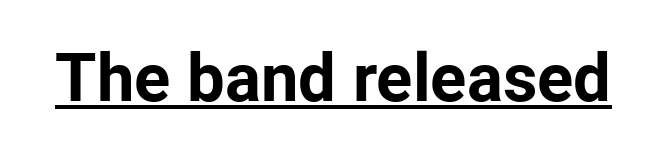
Q: Is the text bold? A: Yes.
Q: Is the text italic (slanted)? A: No, it is upright.
Q: Is the typeface a serif or a sans-serif typeface? A: Sans-serif.
Q: Is the text underlined? A: Yes.
Q: Is the spacing between letters normal or unusually wide? A: Normal.
Q: Width (condensed, normal, or wide)? A: Normal.
Q: Stroke contrast? A: Low.
Q: x-height? A: Medium.
Q: Monospaced? A: No.
